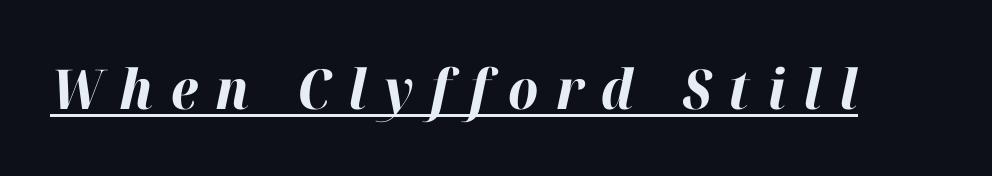
The image shows 55 px bold type, italic (leaning right); set unusually wide letter spacing (+0.32 em), underlined; high stroke contrast and a medium x-height.
